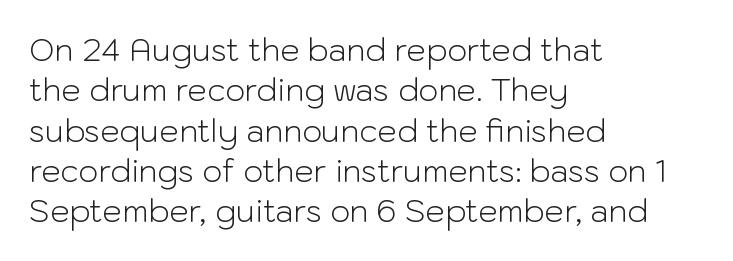
The image shows 31 px light sans-serif type, upright; set left-aligned, normal line spacing (1.3x), normal letter spacing, not underlined; low stroke contrast and a medium x-height.
